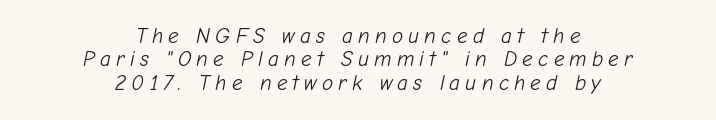
Q: Is the text bold? A: No.
Q: Is the text italic (slanted)? A: Yes, it leans right by about 12 degrees.
Q: Is the text underlined? A: No.
Q: How is the paragraph aligned? A: Centered.
Q: Is the spacing between letters normal or unusually wide? A: Unusually wide.
Q: Is the spacing between lines tight, normal or loose? A: Tight.
